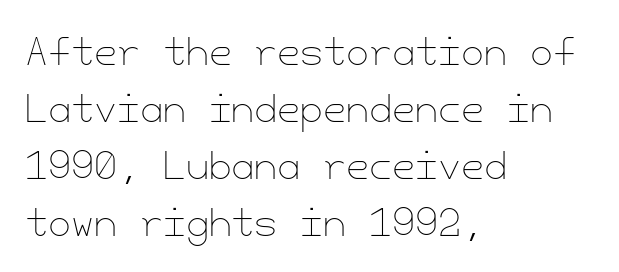
The letterforms sit shoulder to shoulder at normal distance. The font sits on the lighter half of the weight spectrum, regular included. A student would call this left alignment; a typographer would say flush left, rag right. The specimen omits any rule beneath the text block's lines.
